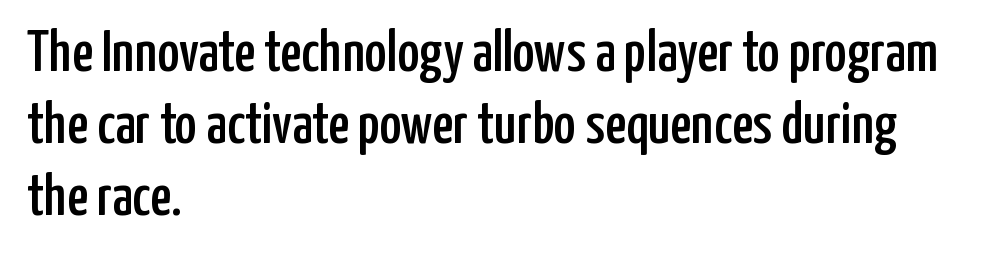
This sample uses plain, unmodified letter spacing. Unlike italic type, these characters show no tilt at all. A typesetter would call this proportional, since set widths differ per character. The paragraph shown leans on its left margin. Just letters on the line, the space beneath them empty. Serifs: no, the terminals of the letterforms are clean.
